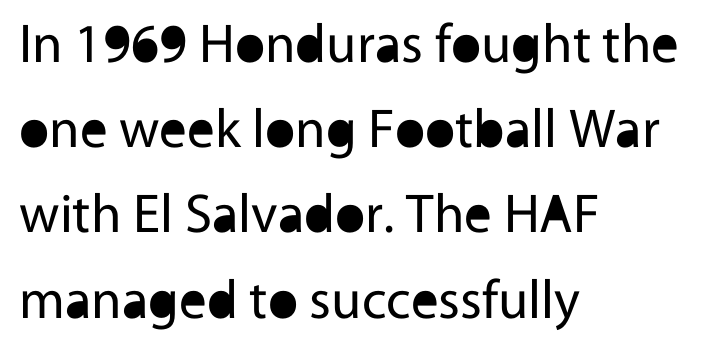
The font sits on the lighter half of the weight spectrum, regular included. This is sans-serif lettering, the kind often seen on screens and signage. The rendering anchors every line to the left-hand side. Normally led — the rows are evenly, conventionally spaced. The gap between lines stays unmarked. If you drew a line through each stem, it would be perfectly vertical.
